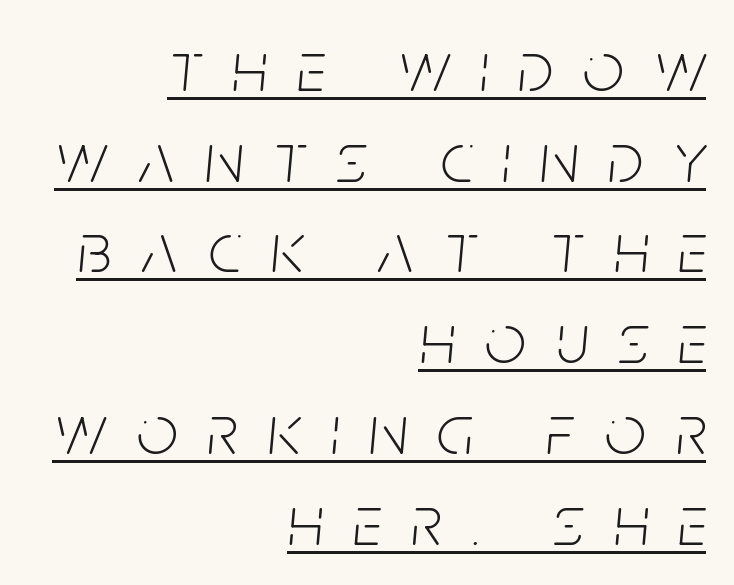
The image shows 72 px light, condensed type, italic (leaning right); set right-aligned, normal line spacing (1.26x), unusually wide letter spacing (+0.42 em), underlined; low stroke contrast and a large x-height.
